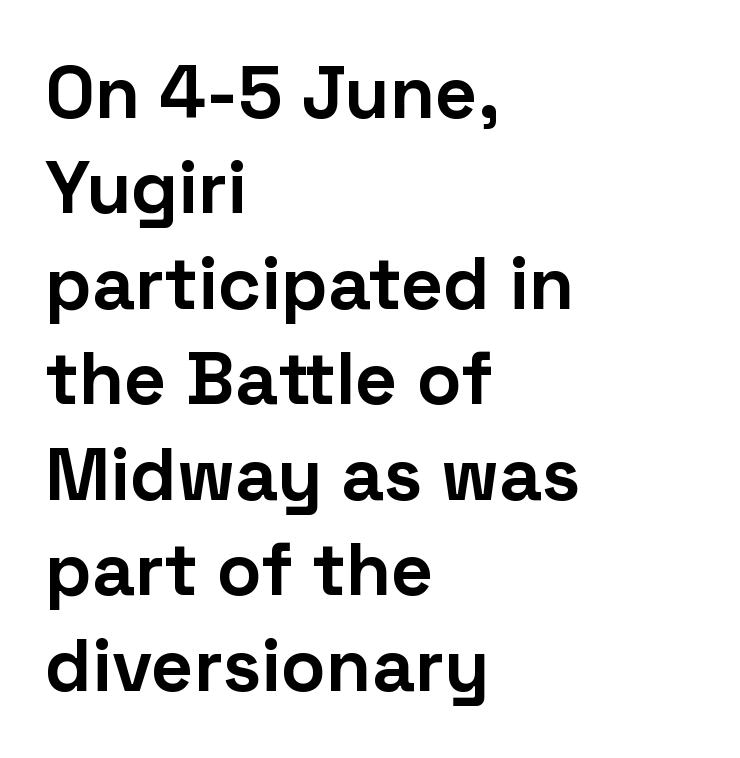
The image shows 74 px bold sans-serif type, upright; set left-aligned, normal line spacing (1.29x), normal letter spacing, not underlined; low stroke contrast and a medium x-height.
